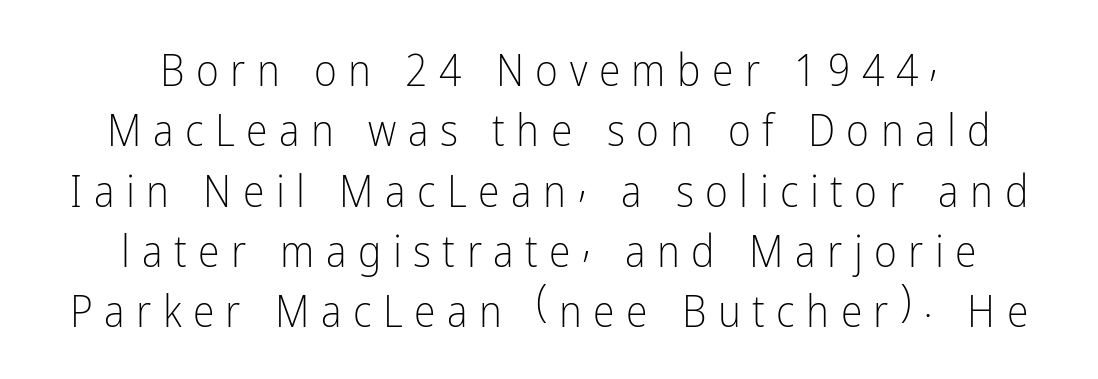
Descender tails drop into unmarked territory. What's the leading like? Ordinary, nothing unusual. Is this a sans? Yes — the strokes have no serifs. The passage shown has open, widely tracked lettering throughout.
